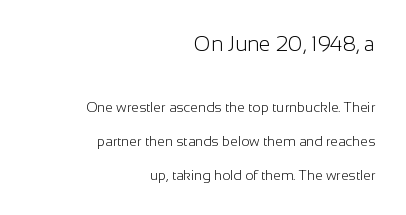
The image shows 21 px text type, upright; set right-aligned, loose line spacing (2.44x), normal letter spacing, not underlined; the first (top) block is 1.5x larger.
